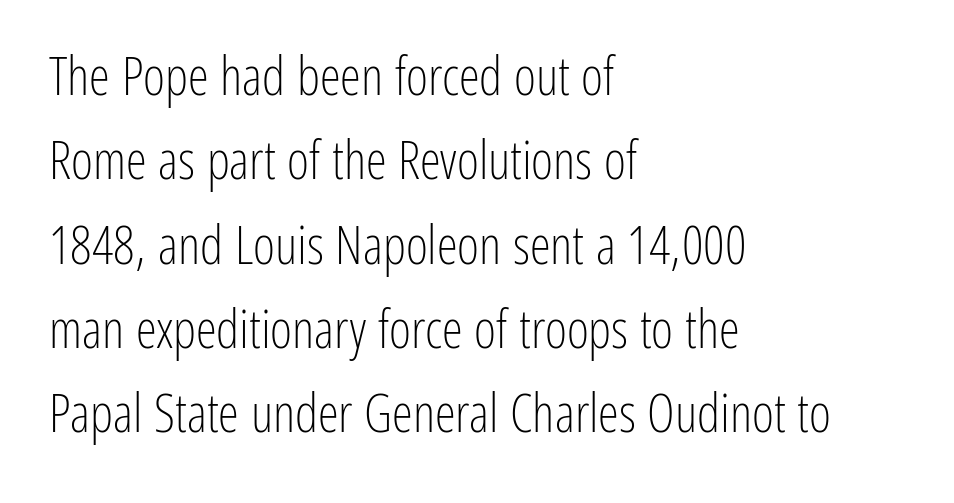
Q: Is the text bold? A: No.
Q: Is the text italic (slanted)? A: No, it is upright.
Q: Is the typeface a serif or a sans-serif typeface? A: Sans-serif.
Q: Is the text underlined? A: No.
Q: How is the paragraph aligned? A: Left-aligned.
Q: Is the spacing between letters normal or unusually wide? A: Normal.
Q: Is the spacing between lines tight, normal or loose? A: Normal.
Q: Width (condensed, normal, or wide)? A: Condensed.
Q: Stroke contrast? A: Low.
Q: x-height? A: Medium.
Q: Monospaced? A: No.
